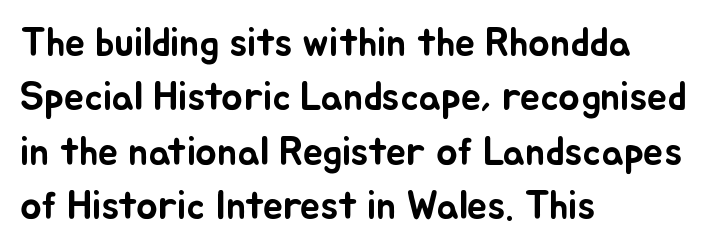
The image shows 40 px text type, upright; set left-aligned, normal line spacing (1.36x), normal letter spacing, not underlined; low stroke contrast and a small x-height.
